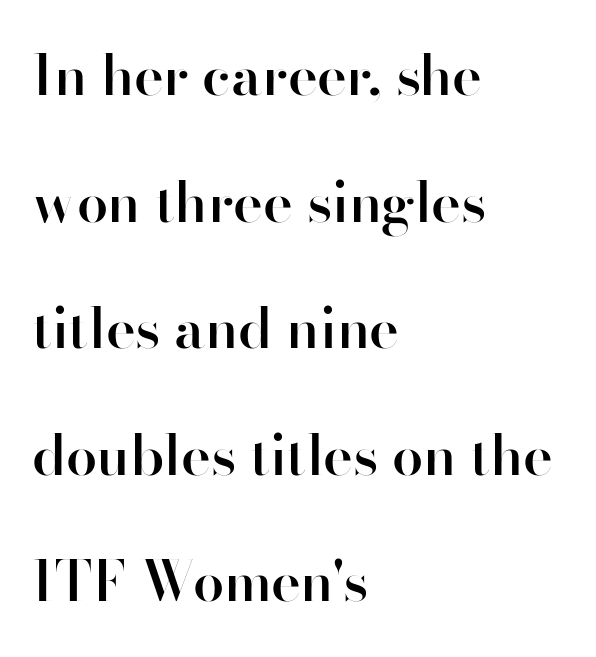
{"serif": "no", "italic": "no", "bold": "semi", "weight": "semibold", "width": "normal", "stroke_contrast": "high", "x_height": "small", "monospaced": "no", "underline": "no", "align": "left", "line_spacing": "loose", "line_spacing_ratio": 2.26, "letter_spacing": "normal", "letter_spacing_em": 0.0, "glyph_px": 56}
